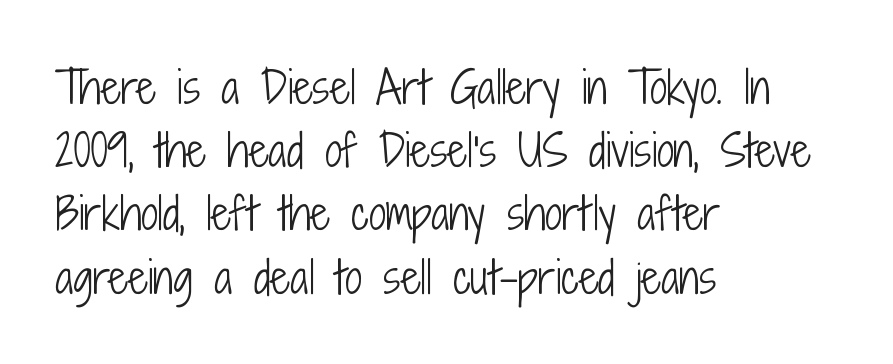
Q: Is the text bold? A: No.
Q: Is the text italic (slanted)? A: No, it is upright.
Q: Is the typeface a serif or a sans-serif typeface? A: Sans-serif.
Q: Is the text underlined? A: No.
Q: How is the paragraph aligned? A: Left-aligned.
Q: Is the spacing between letters normal or unusually wide? A: Normal.
Q: Is the spacing between lines tight, normal or loose? A: Normal.
Q: Width (condensed, normal, or wide)? A: Condensed.
Q: Stroke contrast? A: Low.
Q: x-height? A: Medium.
Q: Monospaced? A: No.
